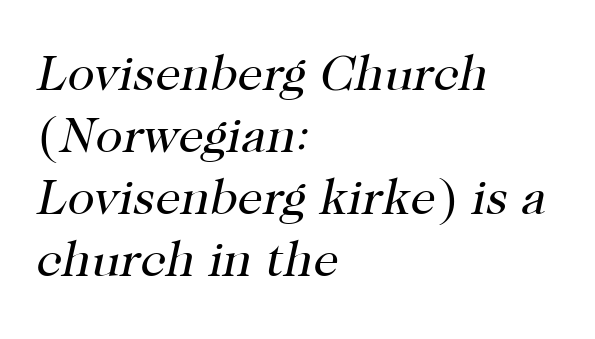
Q: Is the text bold? A: No.
Q: Is the text italic (slanted)? A: Yes, it leans right by about 12 degrees.
Q: Is the typeface a serif or a sans-serif typeface? A: Serif.
Q: Is the text underlined? A: No.
Q: How is the paragraph aligned? A: Left-aligned.
Q: Is the spacing between letters normal or unusually wide? A: Normal.
Q: Width (condensed, normal, or wide)? A: Normal.
Q: Stroke contrast? A: High.
Q: x-height? A: Medium.
Q: Monospaced? A: No.
